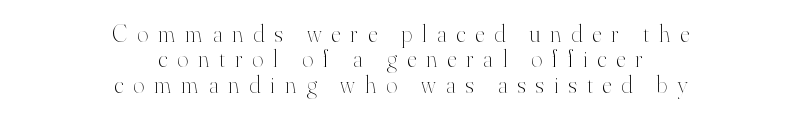
Q: Is the text bold? A: No.
Q: Is the text italic (slanted)? A: No, it is upright.
Q: Is the text underlined? A: No.
Q: How is the paragraph aligned? A: Centered.
Q: Is the spacing between letters normal or unusually wide? A: Unusually wide.
Q: Is the spacing between lines tight, normal or loose? A: Tight.
